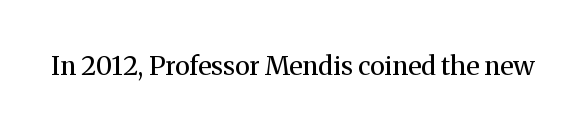
The image shows 26 px text type, upright; set normal letter spacing, not underlined.
